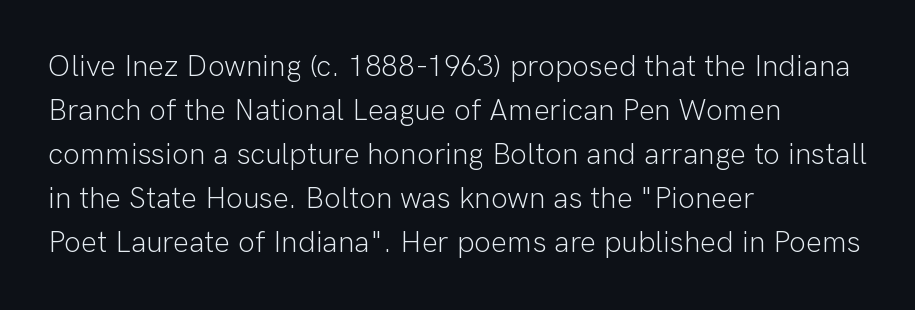
{"serif": "no", "italic": "no", "bold": "no", "weight": "light", "width": "normal", "stroke_contrast": "low", "x_height": "medium", "monospaced": "no", "underline": "no", "align": "left", "line_spacing": "normal", "line_spacing_ratio": 1.47, "letter_spacing": "normal", "letter_spacing_em": 0.0, "glyph_px": 30}
